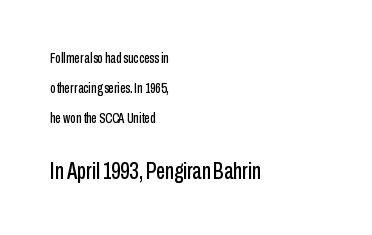
Each line starts at the same left margin while the right side varies. Whoever set this made the second block the dominant, larger element. No word sits above an underline. The lettering stays uniformly vertical, giving the passage a roman look.
